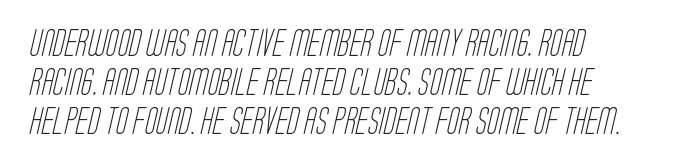
The image shows 27 px text type; set left-aligned, normal line spacing (1.45x), normal letter spacing, not underlined.
